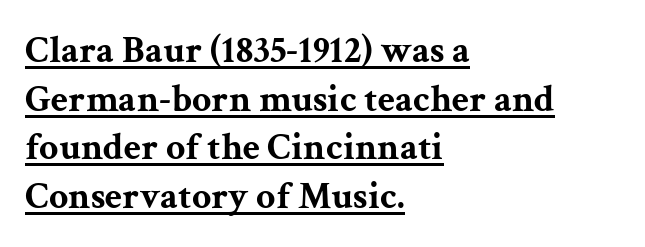
Q: Is the text bold? A: Yes.
Q: Is the text italic (slanted)? A: No, it is upright.
Q: Is the typeface a serif or a sans-serif typeface? A: Serif.
Q: Is the text underlined? A: Yes.
Q: How is the paragraph aligned? A: Left-aligned.
Q: Is the spacing between letters normal or unusually wide? A: Normal.
Q: Is the spacing between lines tight, normal or loose? A: Normal.
Q: Width (condensed, normal, or wide)? A: Wide.
Q: Stroke contrast? A: Medium.
Q: x-height? A: Medium.
Q: Monospaced? A: No.
